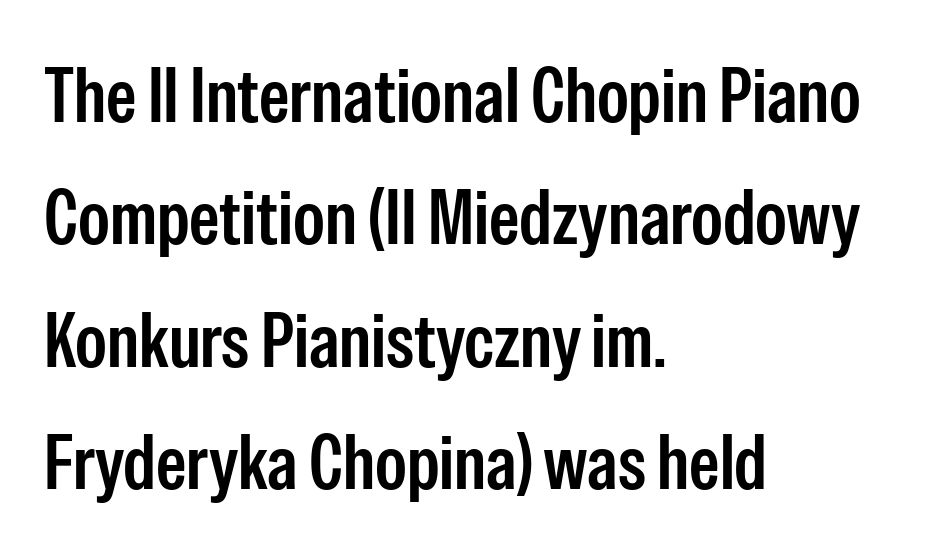
The image shows 77 px condensed sans-serif type, upright; set left-aligned, normal line spacing (1.59x), normal letter spacing, not underlined; low stroke contrast and a medium x-height.
